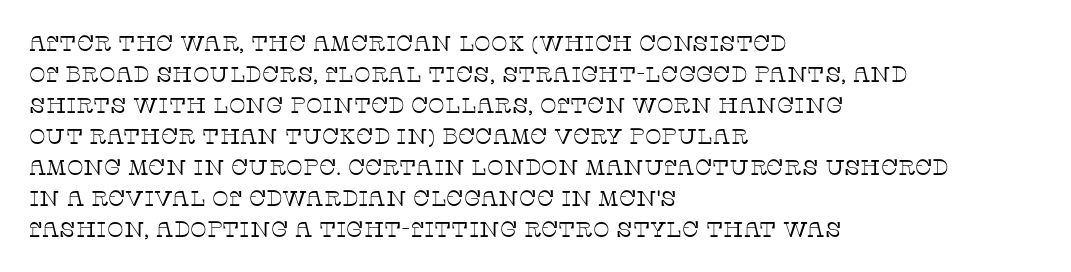
Q: Is the text bold? A: No.
Q: Is the text italic (slanted)? A: No, it is upright.
Q: Is the text underlined? A: No.
Q: How is the paragraph aligned? A: Left-aligned.
Q: Is the spacing between letters normal or unusually wide? A: Normal.
Q: Is the spacing between lines tight, normal or loose? A: Normal.
